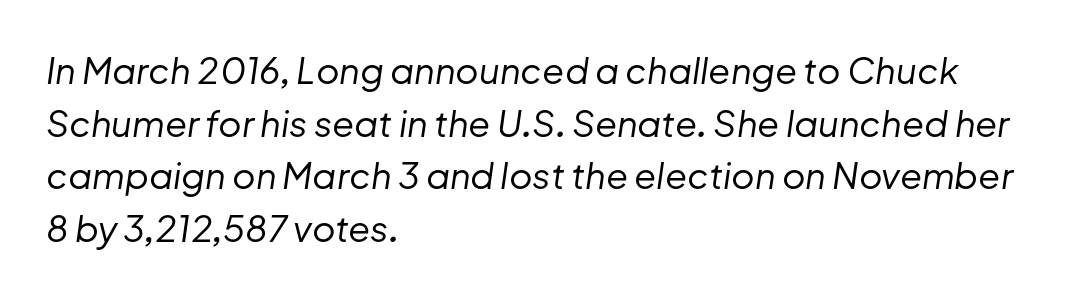
Q: Is the text bold? A: No.
Q: Is the text italic (slanted)? A: Yes, it leans right by about 8 degrees.
Q: Is the text underlined? A: No.
Q: How is the paragraph aligned? A: Left-aligned.
Q: Is the spacing between letters normal or unusually wide? A: Normal.
Q: Is the spacing between lines tight, normal or loose? A: Normal.
Q: Width (condensed, normal, or wide)? A: Normal.
Q: Stroke contrast? A: Low.
Q: x-height? A: Medium.
Q: Monospaced? A: No.
